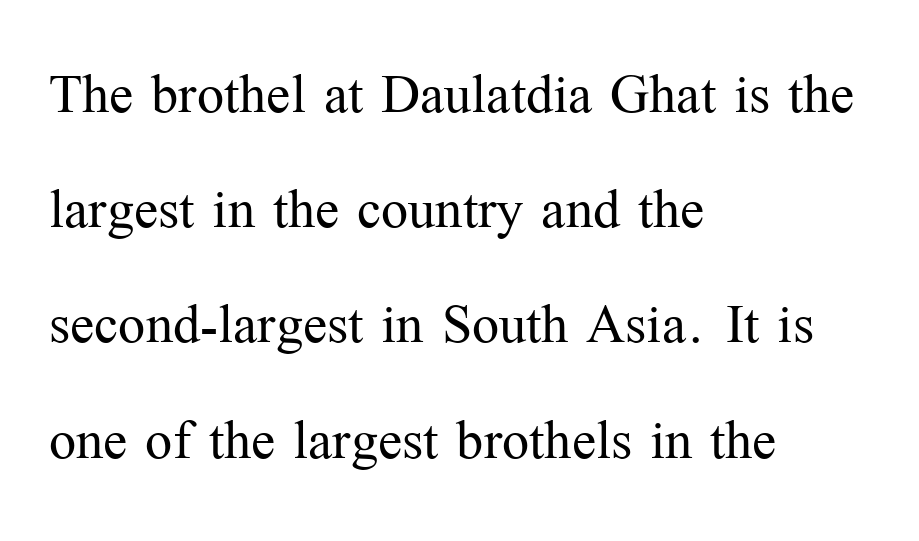
Q: Is the text bold? A: No.
Q: Is the text italic (slanted)? A: No, it is upright.
Q: Is the typeface a serif or a sans-serif typeface? A: Serif.
Q: Is the text underlined? A: No.
Q: How is the paragraph aligned? A: Left-aligned.
Q: Is the spacing between letters normal or unusually wide? A: Normal.
Q: Is the spacing between lines tight, normal or loose? A: Normal.
Q: Width (condensed, normal, or wide)? A: Normal.
Q: Stroke contrast? A: Medium.
Q: x-height? A: Medium.
Q: Monospaced? A: No.
